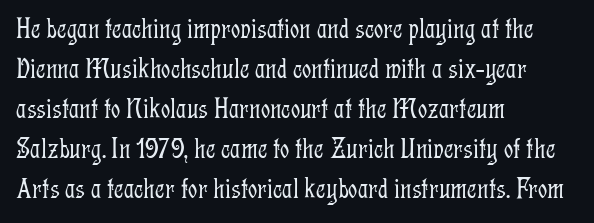
The image shows 29 px light, condensed serif type, upright; set left-aligned, normal line spacing (1.38x), normal letter spacing, not underlined; low stroke contrast and a medium x-height.
